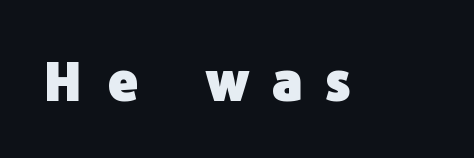
In terms of letterspacing, this is a distinctly airy, spread setting. Every letter is thick-stroked: bold, no question. When letters stand straight like this, we call the style roman or upright. The baseline area is clear. Proportional: the letters do not fall into vertical columns. Unlike a traditional serif, this face leaves its strokes unadorned.
